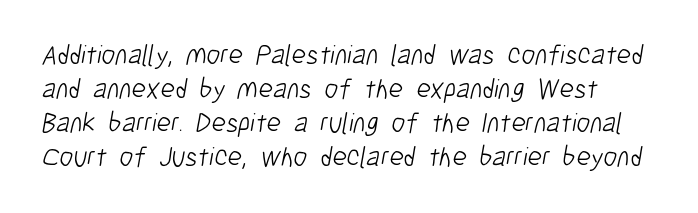
The area under the type is left untouched. Bold? No — there's no thickening of the strokes. Proportional: the letters do not fall into vertical columns. Between one letter and the next there's only the usual sliver of space. Each letter's strokes conclude bluntly, with no projecting serifs.
